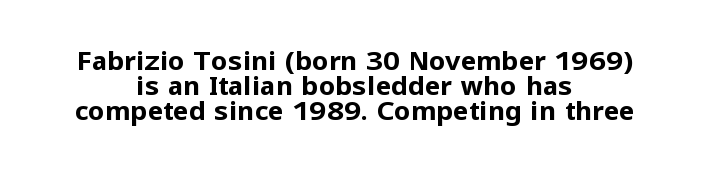
Q: Is the text bold? A: Yes.
Q: Is the text italic (slanted)? A: No, it is upright.
Q: Is the text underlined? A: No.
Q: How is the paragraph aligned? A: Centered.
Q: Is the spacing between letters normal or unusually wide? A: Normal.
Q: Is the spacing between lines tight, normal or loose? A: Tight.
